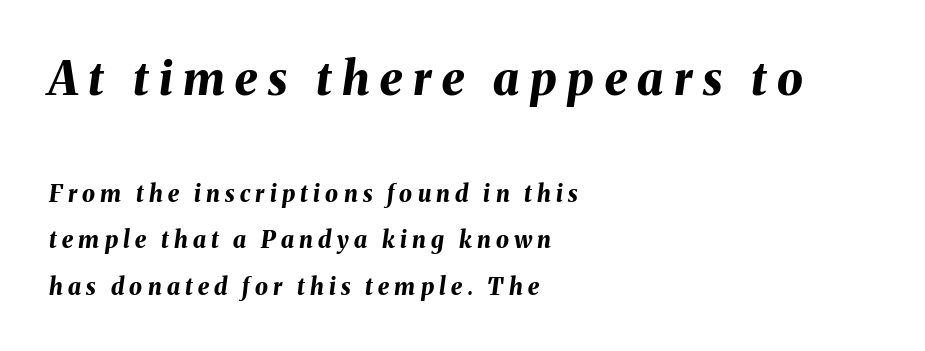
Q: Is the text bold? A: Yes.
Q: Is the text italic (slanted)? A: Yes, it leans right by about 8 degrees.
Q: Is the text underlined? A: No.
Q: How is the paragraph aligned? A: Left-aligned.
Q: Is the spacing between letters normal or unusually wide? A: Unusually wide.
Q: Is the spacing between lines tight, normal or loose? A: Loose.
Q: Which block of text is set in a larger size, the first (top) or the second (bottom)? A: The first (top) one.
Q: Width (condensed, normal, or wide)? A: Normal.
Q: Stroke contrast? A: Medium.
Q: x-height? A: Medium.
Q: Monospaced? A: No.
